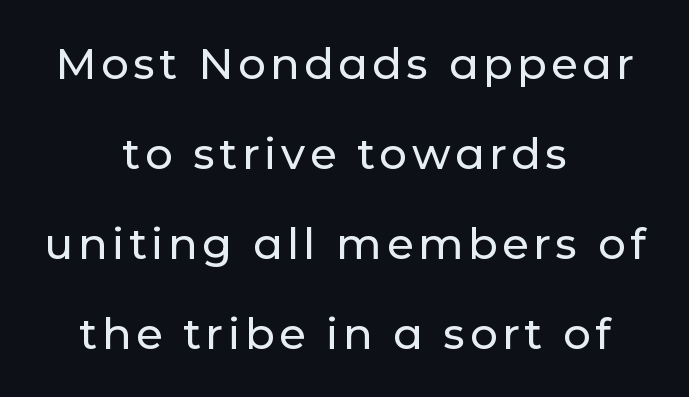
Q: Is the text italic (slanted)? A: No, it is upright.
Q: Is the typeface a serif or a sans-serif typeface? A: Sans-serif.
Q: Is the text underlined? A: No.
Q: How is the paragraph aligned? A: Centered.
Q: Is the spacing between lines tight, normal or loose? A: Loose.
Q: Width (condensed, normal, or wide)? A: Normal.
Q: Stroke contrast? A: Low.
Q: x-height? A: Medium.
Q: Monospaced? A: No.
